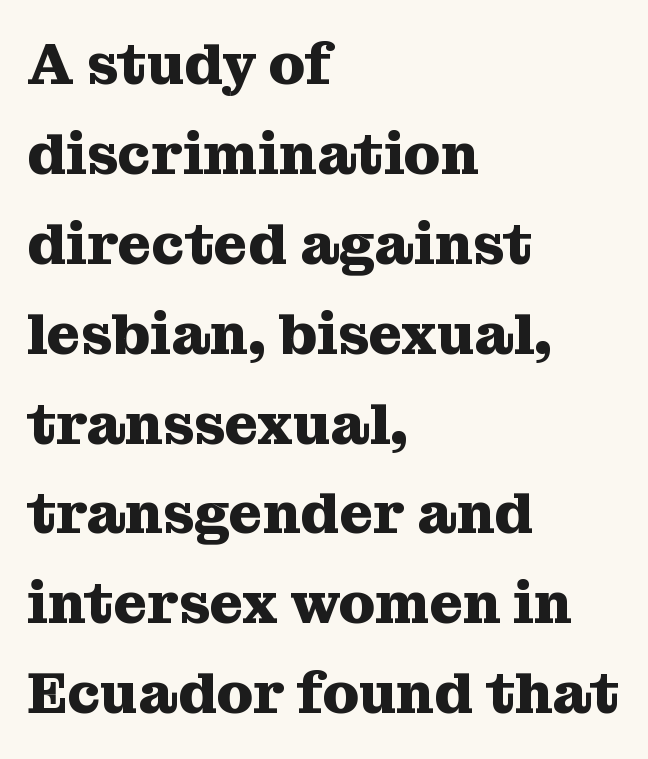
Q: Is the text bold? A: Yes.
Q: Is the text italic (slanted)? A: No, it is upright.
Q: Is the typeface a serif or a sans-serif typeface? A: Serif.
Q: Is the text underlined? A: No.
Q: How is the paragraph aligned? A: Left-aligned.
Q: Is the spacing between letters normal or unusually wide? A: Normal.
Q: Is the spacing between lines tight, normal or loose? A: Normal.
Q: Width (condensed, normal, or wide)? A: Normal.
Q: Stroke contrast? A: Medium.
Q: x-height? A: Medium.
Q: Monospaced? A: No.
